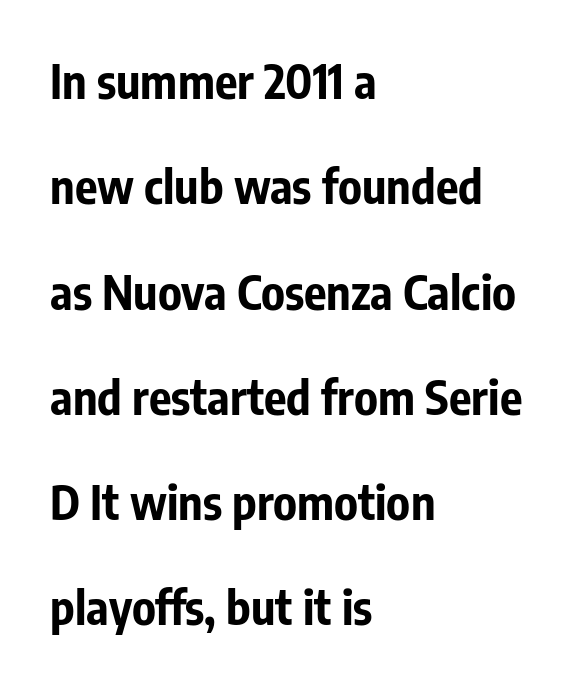
A great deal of white space separates one row of letters from the next. Students, this is bold: see how much ink each stroke carries. Between one letter and the next there's only the usual sliver of space. Spacing verdict: proportional, widths tailored to each character. A sans-serif font was chosen for this passage.
